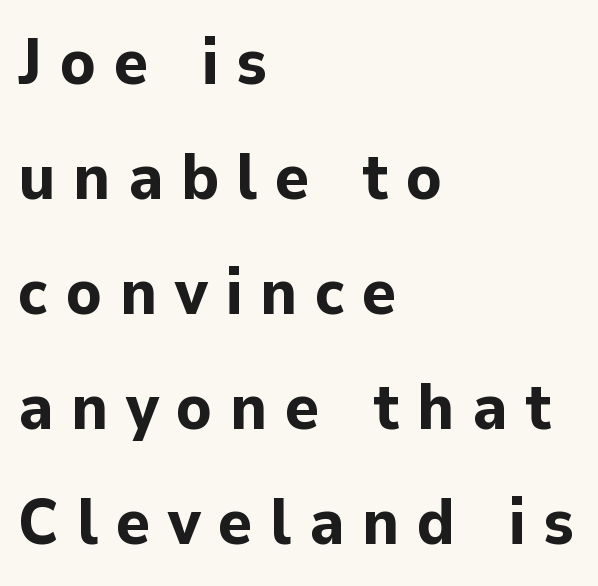
Q: Is the text bold? A: Yes.
Q: Is the text italic (slanted)? A: No, it is upright.
Q: Is the typeface a serif or a sans-serif typeface? A: Sans-serif.
Q: Is the text underlined? A: No.
Q: How is the paragraph aligned? A: Left-aligned.
Q: Is the spacing between letters normal or unusually wide? A: Unusually wide.
Q: Width (condensed, normal, or wide)? A: Normal.
Q: Stroke contrast? A: Low.
Q: x-height? A: Medium.
Q: Monospaced? A: No.
